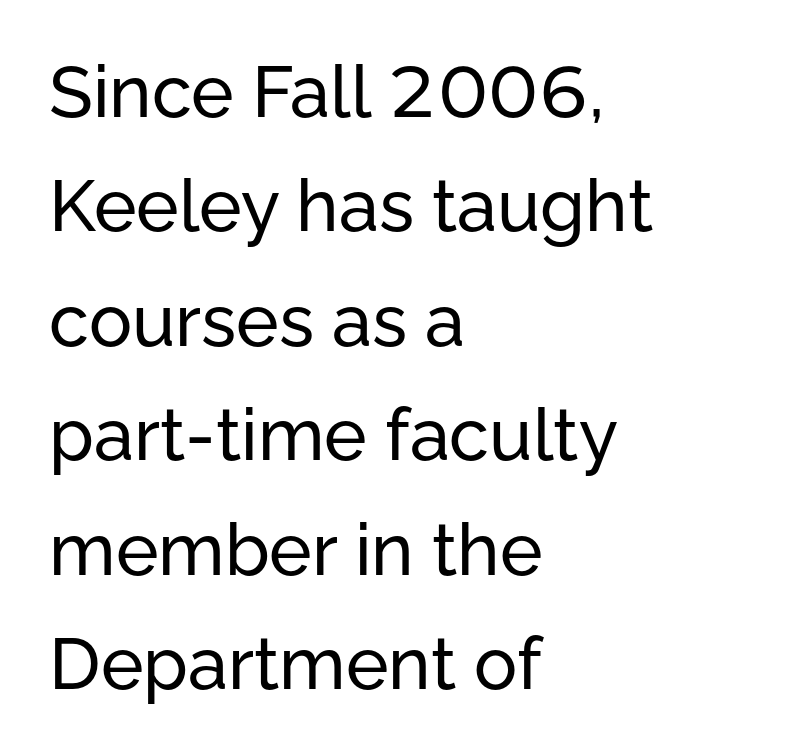
Q: Is the text italic (slanted)? A: No, it is upright.
Q: Is the typeface a serif or a sans-serif typeface? A: Sans-serif.
Q: Is the text underlined? A: No.
Q: How is the paragraph aligned? A: Left-aligned.
Q: Is the spacing between letters normal or unusually wide? A: Normal.
Q: Is the spacing between lines tight, normal or loose? A: Normal.
Q: Width (condensed, normal, or wide)? A: Normal.
Q: Stroke contrast? A: Low.
Q: x-height? A: Medium.
Q: Monospaced? A: No.
